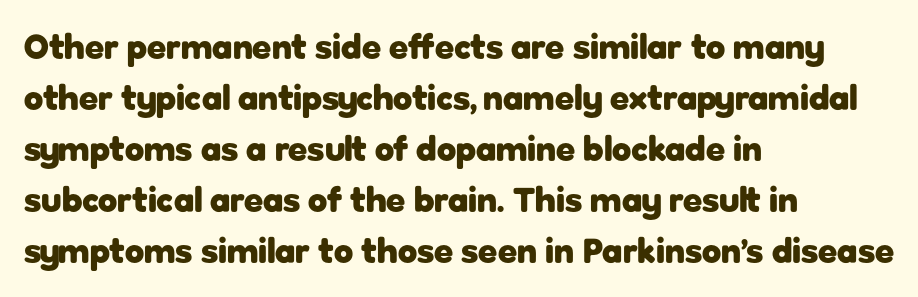
Rows of type keep a routine distance in the vertical direction. Ordinary non-slanted type is in use. The rendering keeps characters at their native spacing. In CSS terms this would be text-align: left. To sum up the face: it is a sans, with no serifs. Note the varied advance widths — an 'i' is clearly narrower than an 'm'.
